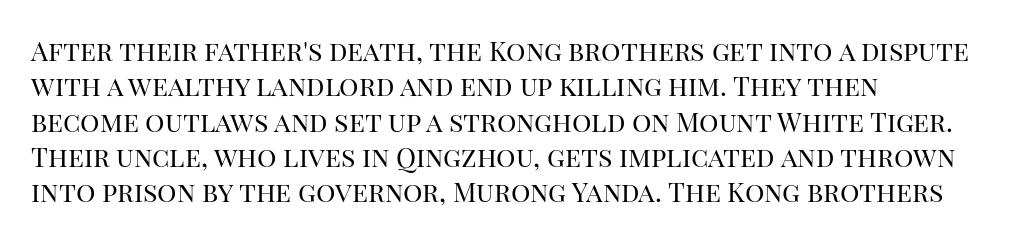
{"italic": "no", "bold": "no", "underline": "no", "align": "left", "line_spacing": "normal", "line_spacing_ratio": 1.31, "letter_spacing": "normal", "letter_spacing_em": 0.0, "glyph_px": 27}
